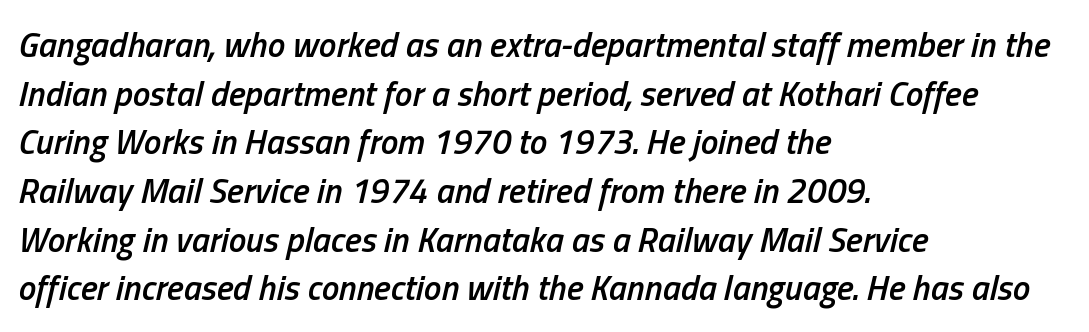
The image shows 35 px semibold, condensed type, italic (leaning right); set left-aligned, normal line spacing (1.39x), normal letter spacing, not underlined; low stroke contrast and a medium x-height.
